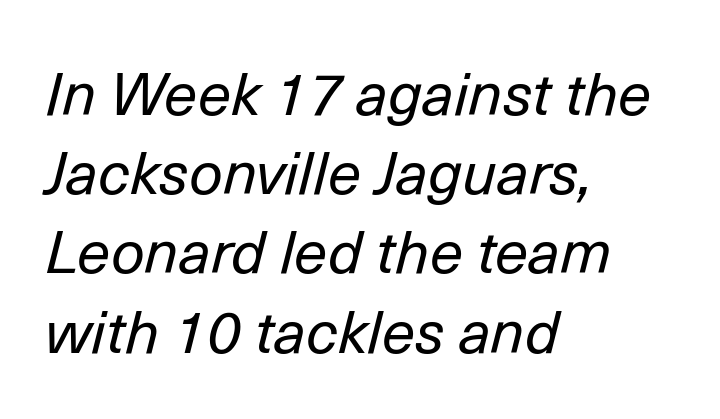
{"italic": "yes", "lean": "right", "slant_degrees": 14, "bold": "no", "weight": "regular", "width": "normal", "stroke_contrast": "low", "x_height": "medium", "monospaced": "no", "underline": "no", "align": "left", "line_spacing": "normal", "line_spacing_ratio": 1.32, "letter_spacing": "normal", "letter_spacing_em": 0.0, "glyph_px": 60}
